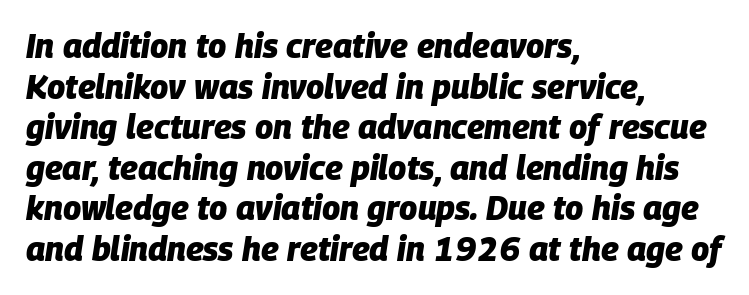
Q: Is the text bold? A: Yes.
Q: Is the text italic (slanted)? A: Yes, it leans right by about 9 degrees.
Q: Is the text underlined? A: No.
Q: How is the paragraph aligned? A: Left-aligned.
Q: Is the spacing between letters normal or unusually wide? A: Normal.
Q: Width (condensed, normal, or wide)? A: Normal.
Q: Stroke contrast? A: Low.
Q: x-height? A: Large.
Q: Monospaced? A: No.
